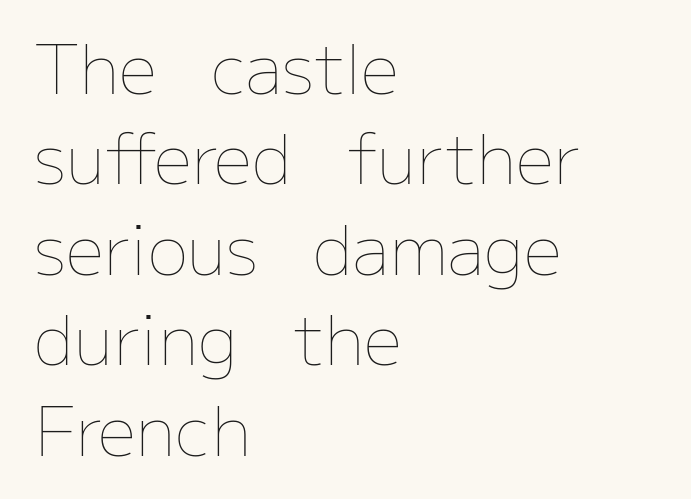
Q: Is the text bold? A: No.
Q: Is the text italic (slanted)? A: No, it is upright.
Q: Is the text underlined? A: No.
Q: How is the paragraph aligned? A: Left-aligned.
Q: Is the spacing between letters normal or unusually wide? A: Normal.
Q: Is the spacing between lines tight, normal or loose? A: Normal.
Q: Width (condensed, normal, or wide)? A: Normal.
Q: Stroke contrast? A: Low.
Q: x-height? A: Medium.
Q: Monospaced? A: No.
